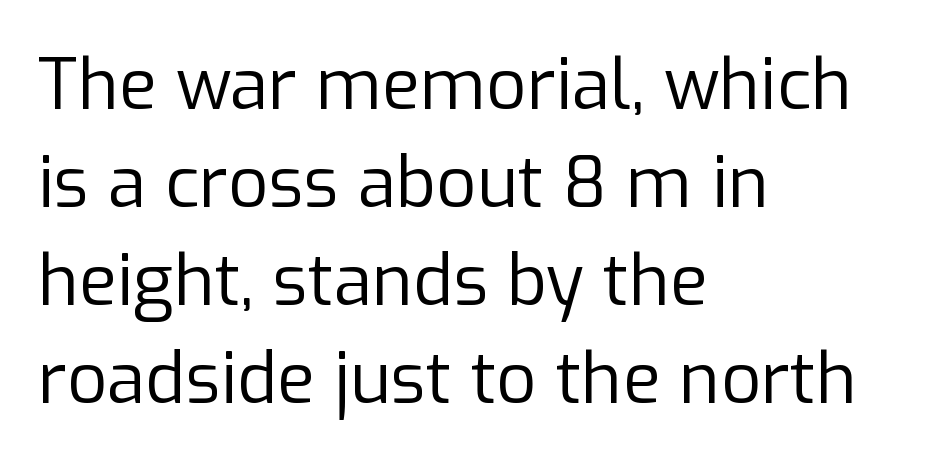
The image shows 70 px regular-weight sans-serif type, upright; set left-aligned, normal line spacing (1.4x), normal letter spacing, not underlined; low stroke contrast and a medium x-height.
